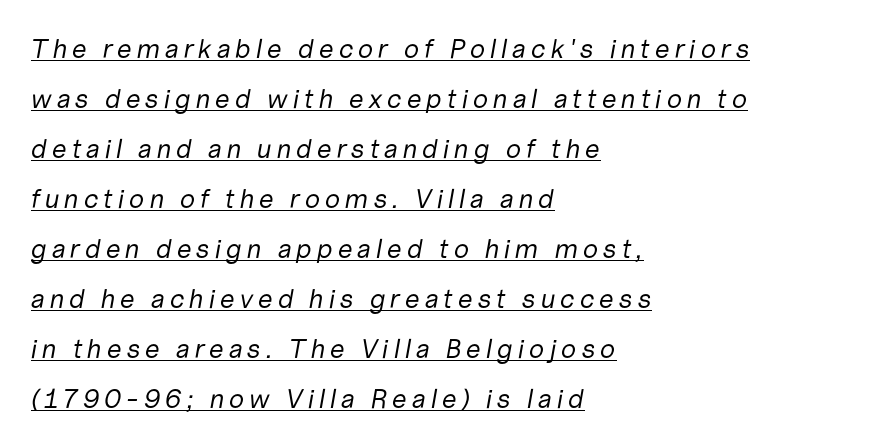
The image shows 27 px text type, italic (leaning right); set left-aligned, line spacing 1.85x, underlined.
